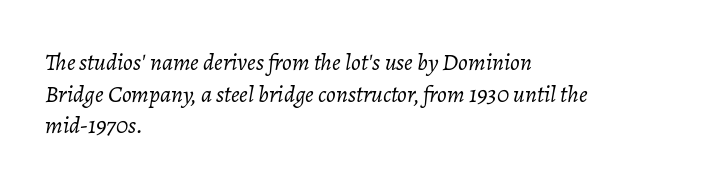
Default kerning and tracking; the words read as compact shapes. In CSS terms this would be text-align: left. A clean baseline with only descenders dipping below it. This sample uses an oblique cut, with every glyph tilted off the vertical. The typeface has the unassuming heft of standard copy or less.
